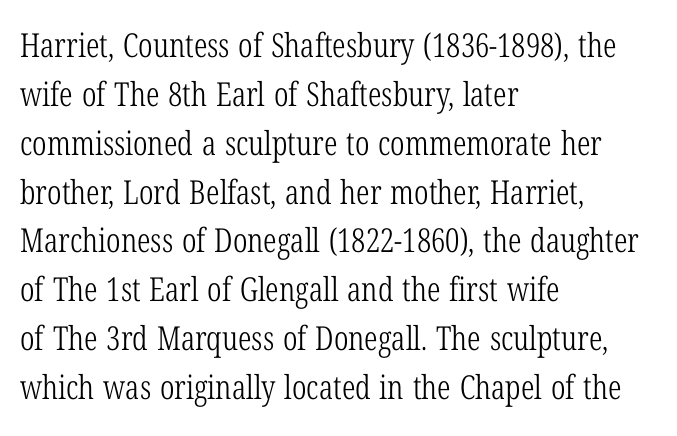
Letter spacing: default. Is this a sans? No — the strokes have serifs. Which margin do the lines hug? The left one — the right edge is uneven. Is this a fixed-width face? No — the glyphs have proportional, varying widths. Designer's note — italics off, roman on. One glance says typical: line gaps are just what's usual.
